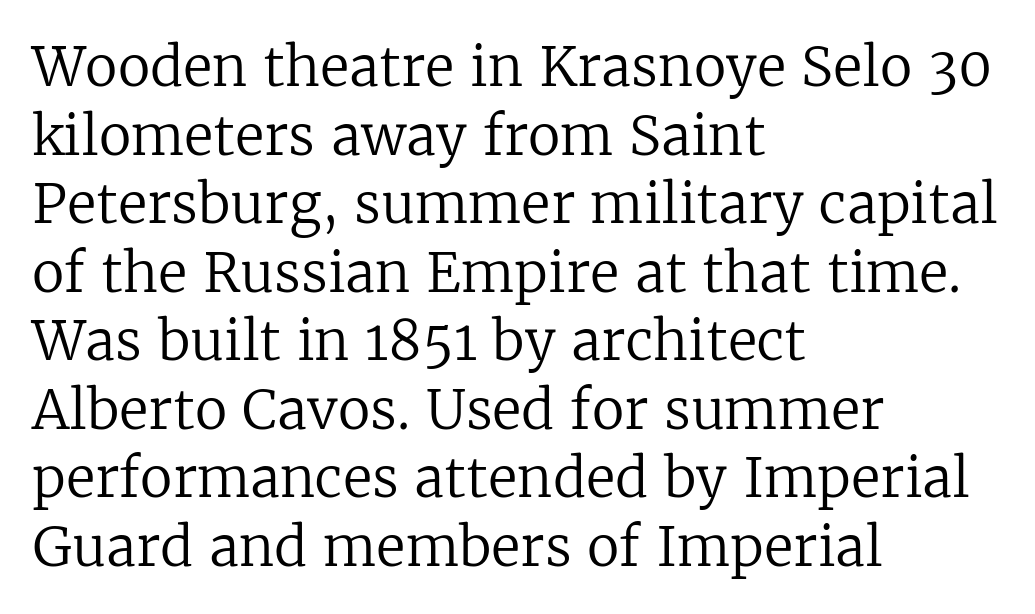
{"serif": "yes", "italic": "no", "bold": "no", "weight": "regular", "width": "normal", "stroke_contrast": "low", "x_height": "medium", "monospaced": "no", "underline": "no", "align": "left", "line_spacing": "normal", "line_spacing_ratio": 1.27, "letter_spacing": "normal", "letter_spacing_em": 0.0, "glyph_px": 54}
